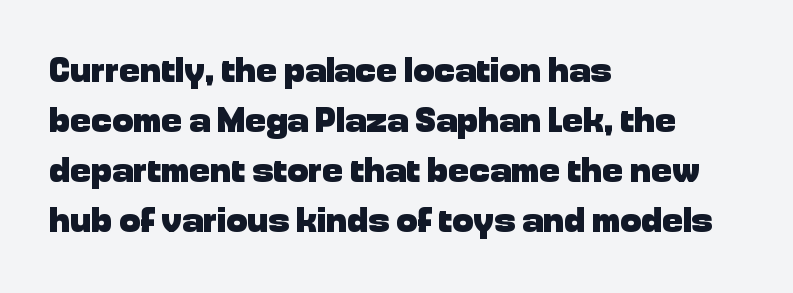
The image shows 35 px heavy sans-serif type, upright; set left-aligned, normal line spacing (1.43x), normal letter spacing, not underlined; low stroke contrast and a medium x-height.
